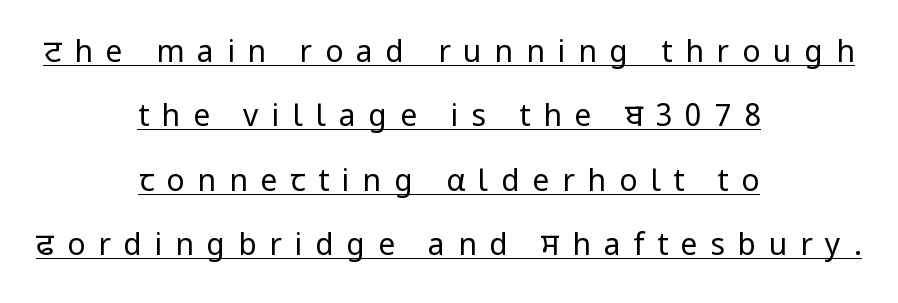
{"serif": "no", "italic": "no", "bold": "no", "weight": "regular", "width": "normal", "stroke_contrast": "low", "x_height": "medium", "monospaced": "no", "underline": "yes", "align": "center", "line_spacing": "loose", "line_spacing_ratio": 2.15, "letter_spacing": "wide", "letter_spacing_em": 0.43, "glyph_px": 30}
